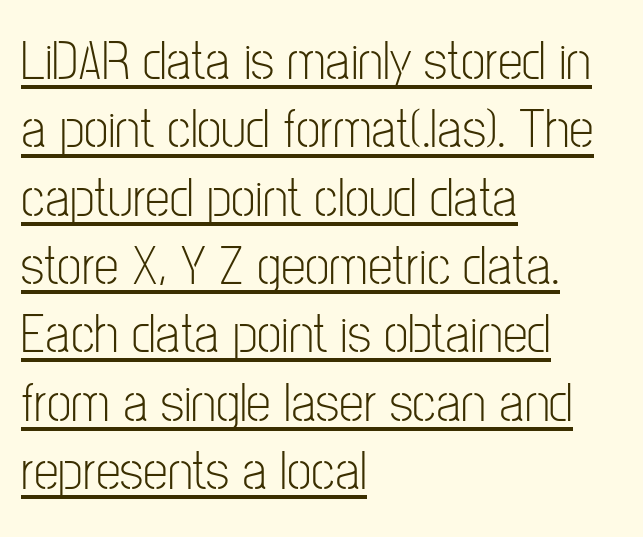
The image shows 56 px light, condensed sans-serif type, upright; set left-aligned, line spacing 1.22x, normal letter spacing, underlined; low stroke contrast and a medium x-height.
